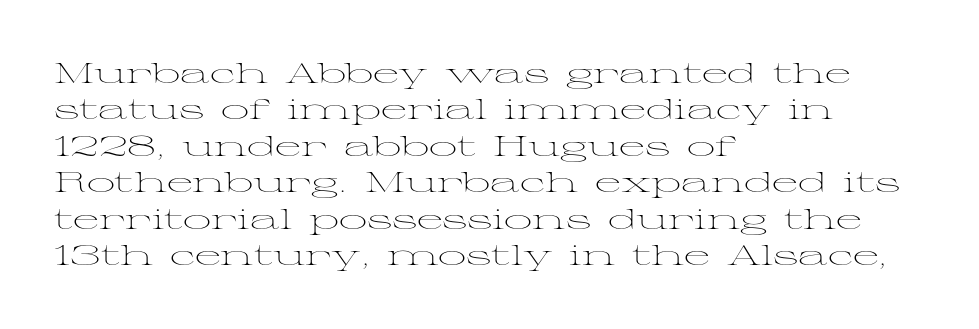
Q: Is the text bold? A: No.
Q: Is the text italic (slanted)? A: No, it is upright.
Q: Is the typeface a serif or a sans-serif typeface? A: Serif.
Q: Is the text underlined? A: No.
Q: How is the paragraph aligned? A: Left-aligned.
Q: Is the spacing between letters normal or unusually wide? A: Normal.
Q: Is the spacing between lines tight, normal or loose? A: Normal.
Q: Width (condensed, normal, or wide)? A: Wide.
Q: Stroke contrast? A: Medium.
Q: x-height? A: Medium.
Q: Monospaced? A: No.
